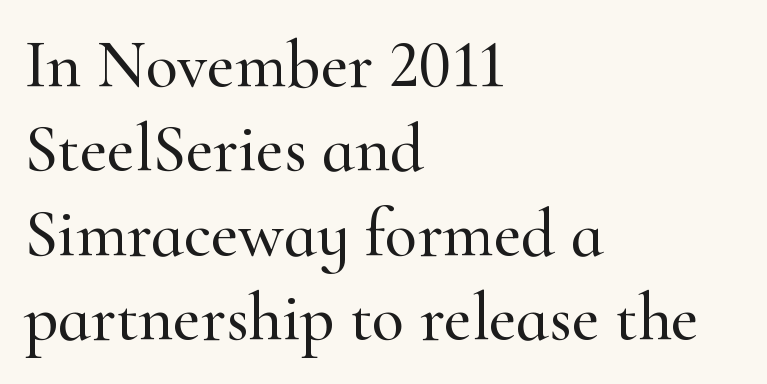
Q: Is the text italic (slanted)? A: No, it is upright.
Q: Is the typeface a serif or a sans-serif typeface? A: Serif.
Q: Is the text underlined? A: No.
Q: How is the paragraph aligned? A: Left-aligned.
Q: Is the spacing between letters normal or unusually wide? A: Normal.
Q: Is the spacing between lines tight, normal or loose? A: Normal.
Q: Width (condensed, normal, or wide)? A: Normal.
Q: Stroke contrast? A: High.
Q: x-height? A: Small.
Q: Monospaced? A: No.
